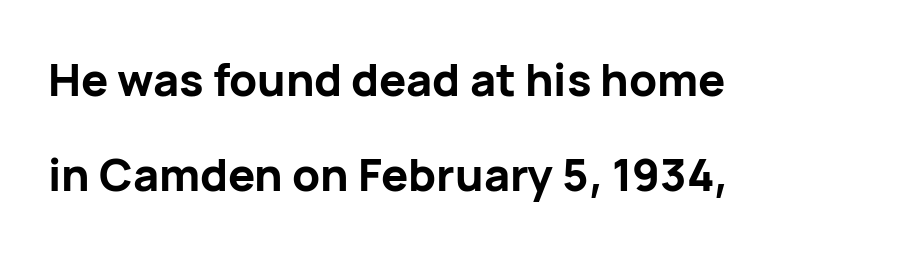
Q: Is the text bold? A: Yes.
Q: Is the text italic (slanted)? A: No, it is upright.
Q: Is the typeface a serif or a sans-serif typeface? A: Sans-serif.
Q: Is the text underlined? A: No.
Q: How is the paragraph aligned? A: Left-aligned.
Q: Is the spacing between letters normal or unusually wide? A: Normal.
Q: Is the spacing between lines tight, normal or loose? A: Loose.
Q: Width (condensed, normal, or wide)? A: Normal.
Q: Stroke contrast? A: Low.
Q: x-height? A: Medium.
Q: Monospaced? A: No.
